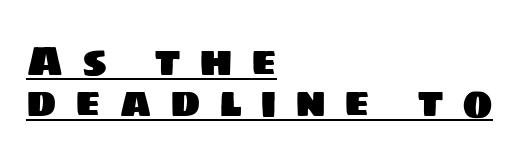
{"serif": "no", "width": "normal", "stroke_contrast": "low", "x_height": "large", "monospaced": "no", "underline": "yes", "align": "left", "line_spacing": "tight", "line_spacing_ratio": 0.99, "letter_spacing": "wide", "letter_spacing_em": 0.44, "glyph_px": 41}
